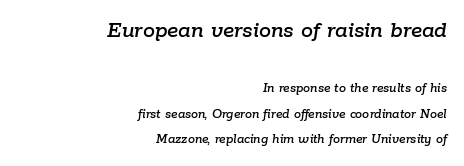
{"italic": "yes", "lean": "right", "slant_degrees": 9, "underline": "no", "align": "right", "line_spacing_ratio": 1.83, "letter_spacing": "normal", "letter_spacing_em": 0.0, "larger_block": "first", "size_ratio": 1.71, "glyph_px": 24}
